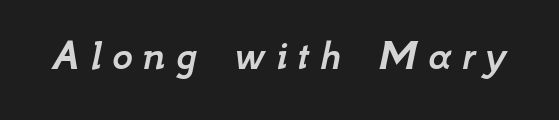
Q: Is the text italic (slanted)? A: Yes, it leans right by about 12 degrees.
Q: Is the text underlined? A: No.
Q: Is the spacing between letters normal or unusually wide? A: Unusually wide.
Q: Width (condensed, normal, or wide)? A: Normal.
Q: Stroke contrast? A: Low.
Q: x-height? A: Small.
Q: Monospaced? A: No.
